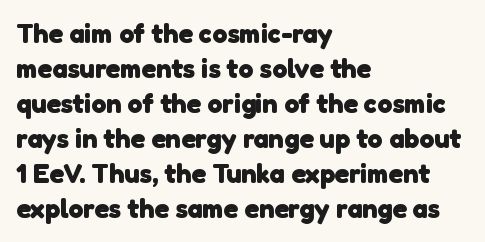
The image shows 27 px bold type; set left-aligned, normal line spacing (1.3x), normal letter spacing, not underlined.
